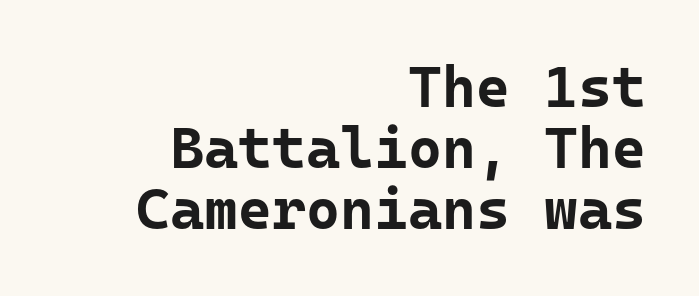
The image shows 58 px bold sans-serif type, upright, monospaced; set right-aligned, tight line spacing (1.05x), normal letter spacing, not underlined; low stroke contrast and a medium x-height.
